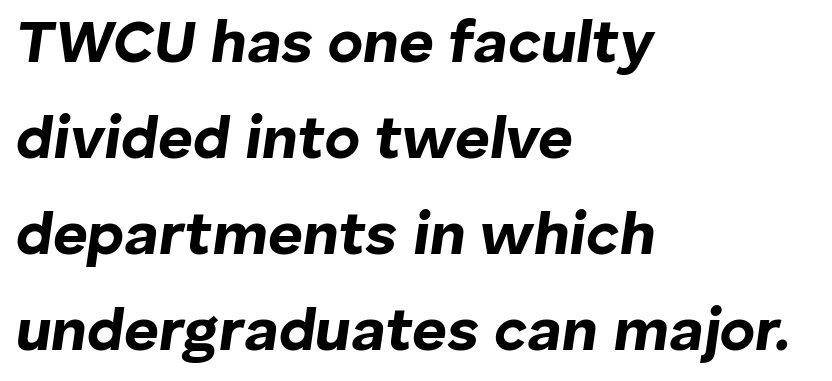
Q: Is the text bold? A: Yes.
Q: Is the text italic (slanted)? A: Yes, it leans right by about 8 degrees.
Q: Is the text underlined? A: No.
Q: How is the paragraph aligned? A: Left-aligned.
Q: Is the spacing between letters normal or unusually wide? A: Normal.
Q: Is the spacing between lines tight, normal or loose? A: Normal.
Q: Width (condensed, normal, or wide)? A: Normal.
Q: Stroke contrast? A: Low.
Q: x-height? A: Medium.
Q: Monospaced? A: No.
